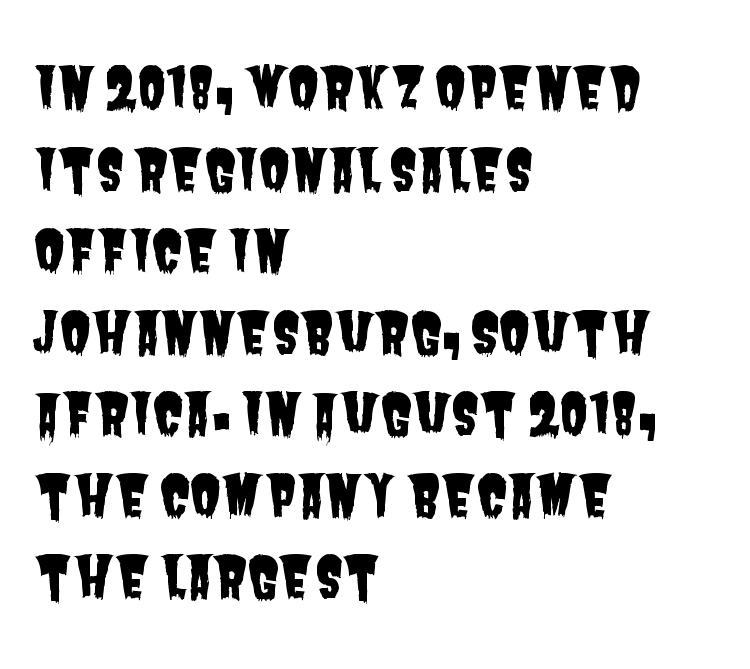
The image shows 57 px condensed sans-serif type; set left-aligned, normal line spacing (1.43x), normal letter spacing, not underlined; low stroke contrast and a large x-height.
